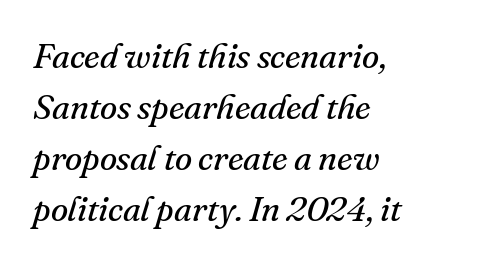
Q: Is the text bold? A: No.
Q: Is the text italic (slanted)? A: Yes, it leans right by about 16 degrees.
Q: Is the typeface a serif or a sans-serif typeface? A: Serif.
Q: Is the text underlined? A: No.
Q: How is the paragraph aligned? A: Left-aligned.
Q: Is the spacing between letters normal or unusually wide? A: Normal.
Q: Is the spacing between lines tight, normal or loose? A: Normal.
Q: Width (condensed, normal, or wide)? A: Normal.
Q: Stroke contrast? A: Medium.
Q: x-height? A: Small.
Q: Monospaced? A: No.
